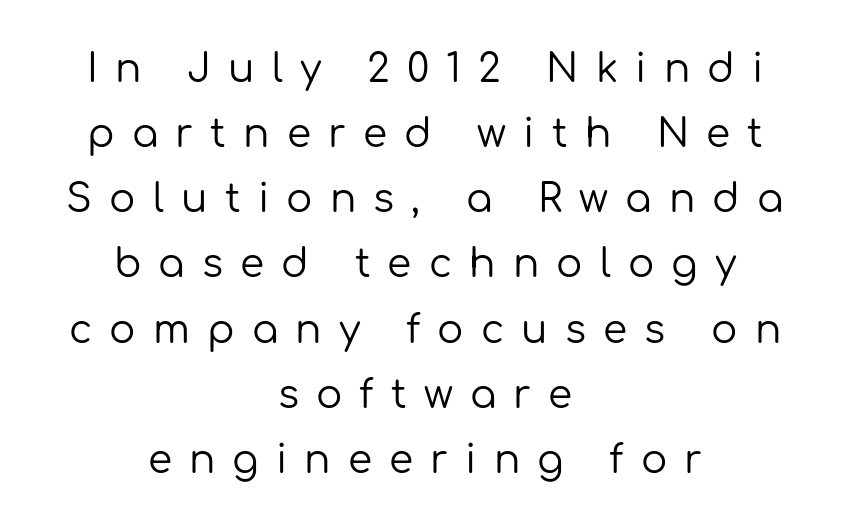
The image shows 39 px regular-weight sans-serif type, upright; set centered, normal line spacing (1.67x), unusually wide letter spacing (+0.44 em), not underlined; low stroke contrast and a medium x-height.
